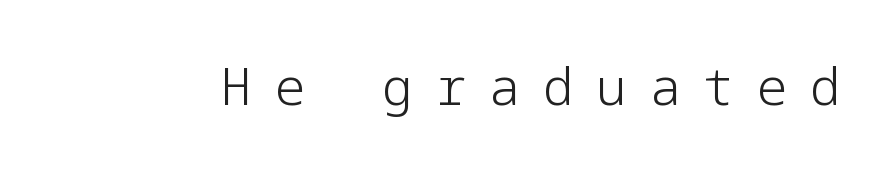
{"serif": "no", "italic": "no", "bold": "no", "weight": "light", "width": "normal", "stroke_contrast": "low", "x_height": "medium", "underline": "no", "letter_spacing": "wide", "letter_spacing_em": 0.45, "glyph_px": 51}
